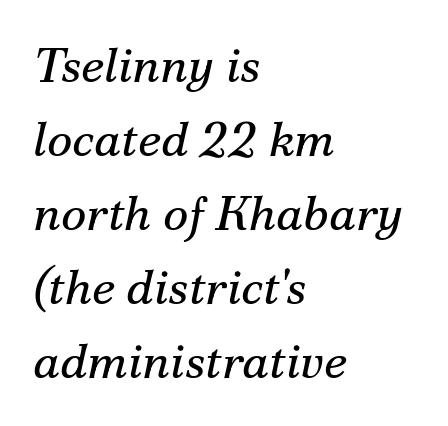
{"serif": "yes", "italic": "yes", "lean": "right", "slant_degrees": 12, "bold": "no", "weight": "regular", "width": "normal", "stroke_contrast": "medium", "x_height": "small", "monospaced": "no", "underline": "no", "align": "left", "line_spacing": "normal", "line_spacing_ratio": 1.51, "letter_spacing": "normal", "letter_spacing_em": 0.0, "glyph_px": 49}
